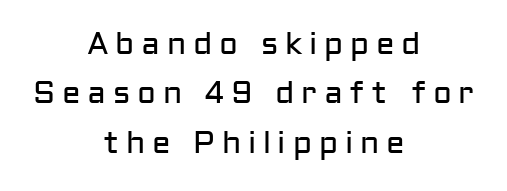
{"serif": "no", "italic": "no", "bold": "no", "weight": "regular", "width": "normal", "stroke_contrast": "low", "x_height": "medium", "monospaced": "no", "underline": "no", "align": "center", "line_spacing": "normal", "line_spacing_ratio": 1.59, "letter_spacing": "wide", "letter_spacing_em": 0.22, "glyph_px": 31}
